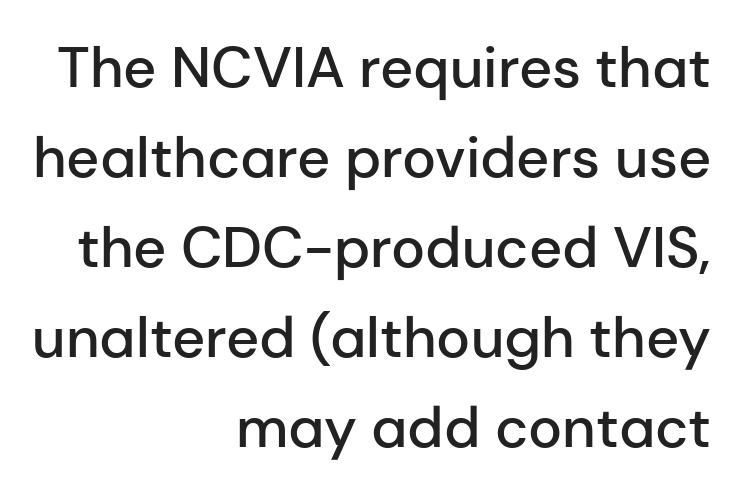
Caption: standard tracking, unaltered. Interline gaps are of average width in this sample. A typesetter would mark this as roman, not italic. These lines are rendered in a variable-pitch font. The rendering uses a semibold face; strokes are thickened but not to full bold. Observe the absence of serifs on each vertical stroke in this sample.
